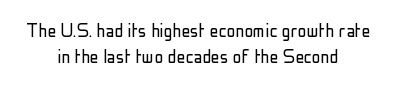
The foot of each line stays bare and open. Ordinary non-slanted type is in use. Caption: multi-line text, centered on the measure. Look at the tracking — it's just the regular setting, nothing added. Each stroke keeps to a modest, everyday thickness or less.
